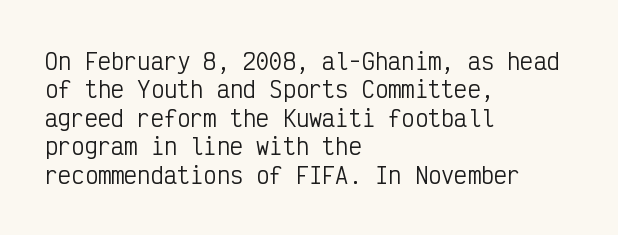
Rule under the text: the space is simply empty. Honestly, the letter spacing is just normal — you wouldn't notice it. The font's upright variant was chosen for this text. The strokes are not fattened; the text isn't bold. Layout note: lines flush left. The designer left line spacing at the default.
